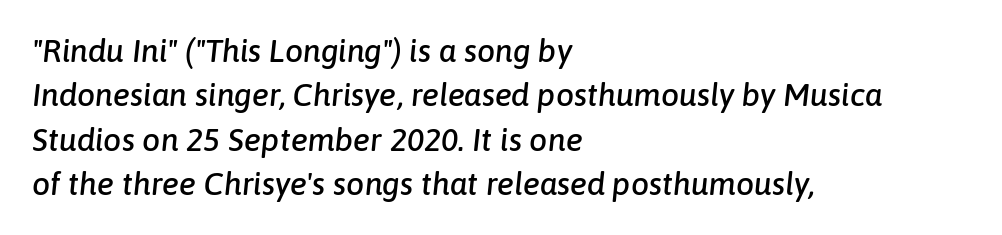
The image shows 32 px text type, italic (leaning right); set left-aligned, normal line spacing (1.39x), normal letter spacing, not underlined; low stroke contrast and a medium x-height.
